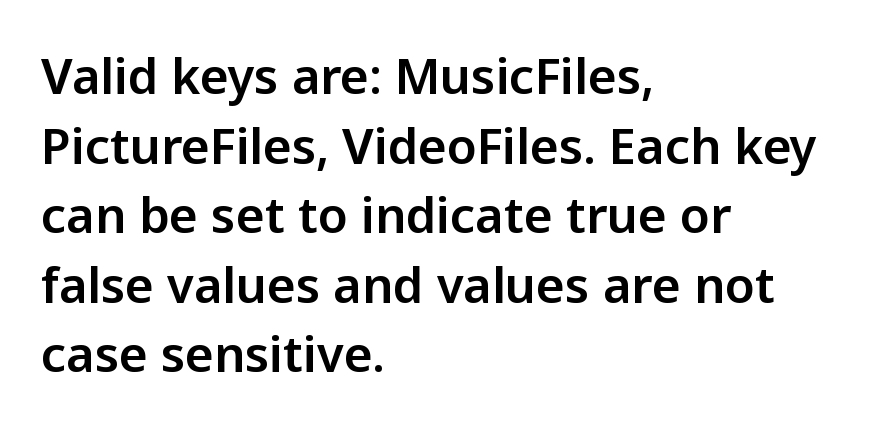
{"serif": "no", "italic": "no", "width": "normal", "stroke_contrast": "low", "x_height": "medium", "monospaced": "no", "underline": "no", "align": "left", "line_spacing": "normal", "line_spacing_ratio": 1.42, "letter_spacing": "normal", "letter_spacing_em": 0.0, "glyph_px": 49}
